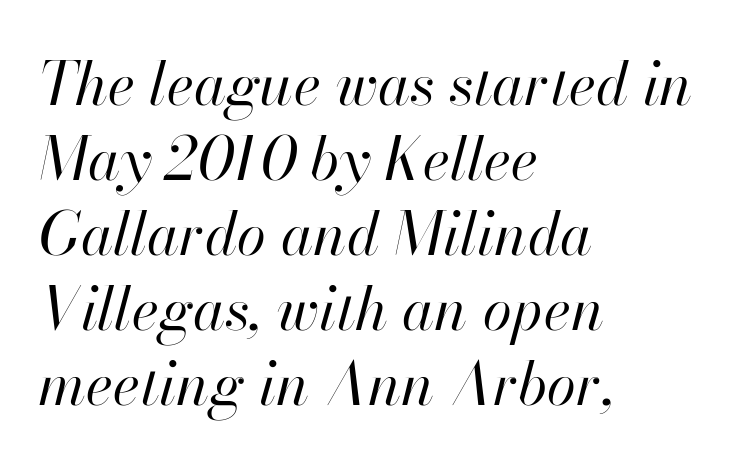
{"italic": "yes", "lean": "right", "slant_degrees": 13, "bold": "no", "weight": "regular", "width": "normal", "stroke_contrast": "high", "x_height": "small", "monospaced": "no", "underline": "no", "align": "left", "line_spacing": "normal", "line_spacing_ratio": 1.27, "letter_spacing": "normal", "letter_spacing_em": 0.0, "glyph_px": 59}
